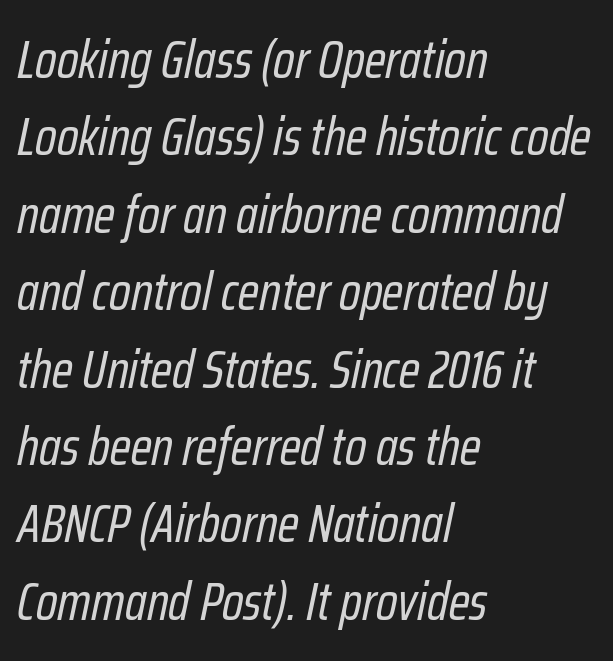
The image shows 53 px regular-weight, condensed type, italic (leaning right); set left-aligned, normal line spacing (1.46x), normal letter spacing, not underlined; low stroke contrast and a medium x-height.
